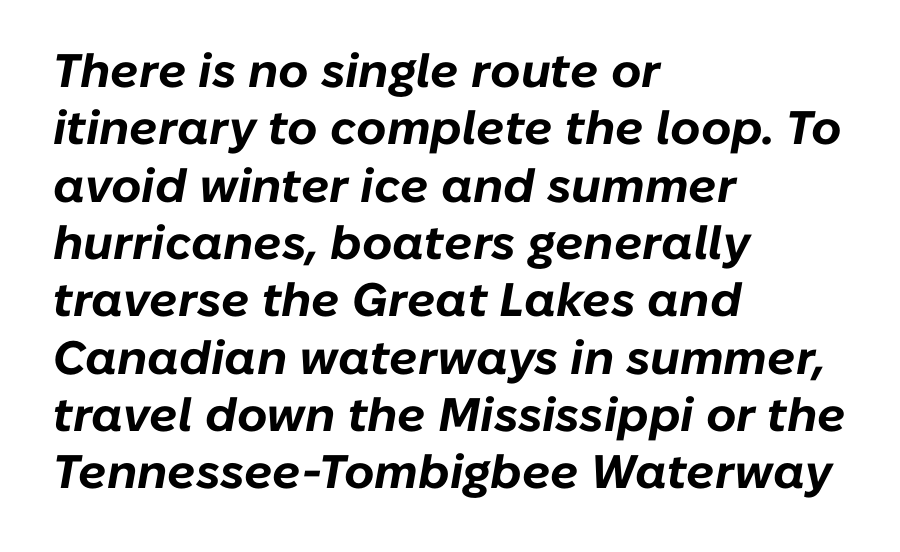
Q: Is the text bold? A: Yes.
Q: Is the text italic (slanted)? A: Yes, it leans right by about 10 degrees.
Q: Is the text underlined? A: No.
Q: How is the paragraph aligned? A: Left-aligned.
Q: Is the spacing between letters normal or unusually wide? A: Normal.
Q: Width (condensed, normal, or wide)? A: Normal.
Q: Stroke contrast? A: Low.
Q: x-height? A: Medium.
Q: Monospaced? A: No.
